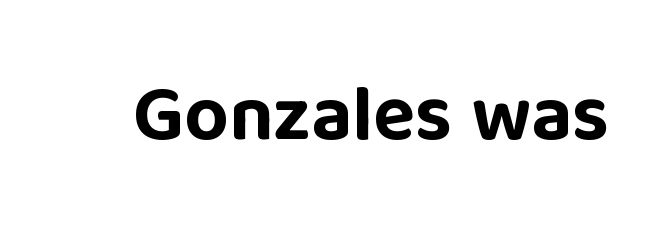
The image shows 78 px bold sans-serif type, upright; set normal letter spacing, not underlined; low stroke contrast and a large x-height.
